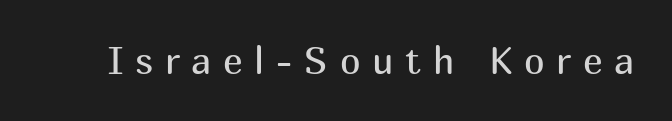
The image shows 37 px regular-weight sans-serif type, upright; set unusually wide letter spacing (+0.32 em), not underlined; medium stroke contrast and a medium x-height.
